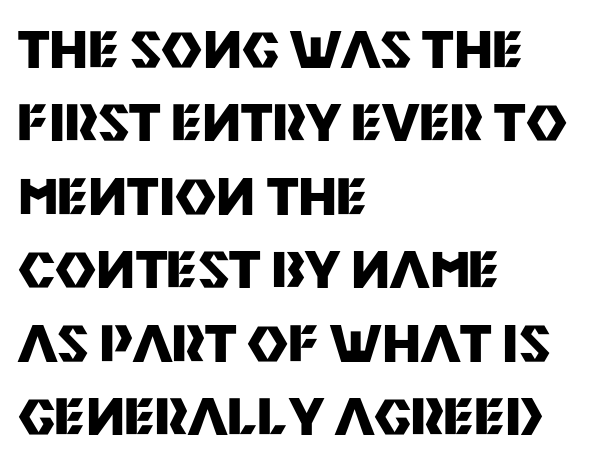
Whoever set this chose a conventional vertical rhythm. You could not count columns in this text — the font is proportionally spaced. Where is the straight margin? On the left. Summary of weight: heavy, a full bold. This sample uses an upright cut, with every glyph sitting square on the baseline. Rule under the text: the space is simply empty.
